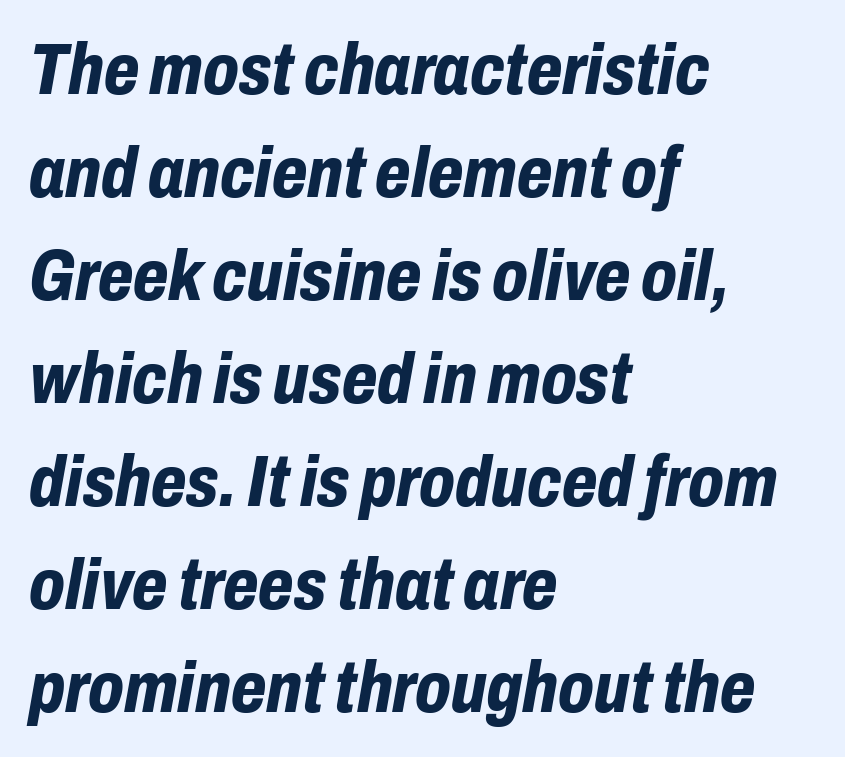
Q: Is the text bold? A: Yes.
Q: Is the text italic (slanted)? A: Yes, it leans right by about 10 degrees.
Q: Is the text underlined? A: No.
Q: How is the paragraph aligned? A: Left-aligned.
Q: Is the spacing between letters normal or unusually wide? A: Normal.
Q: Is the spacing between lines tight, normal or loose? A: Normal.
Q: Width (condensed, normal, or wide)? A: Condensed.
Q: Stroke contrast? A: Low.
Q: x-height? A: Medium.
Q: Monospaced? A: No.
